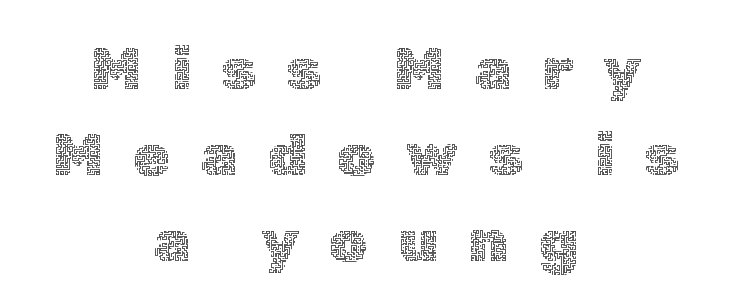
The passage is arranged like a title page — every line centered. This is not heavy type; no bold has been used. The axis of the letterforms is exactly vertical. In terms of leading, this rendering sits right in the middle.
